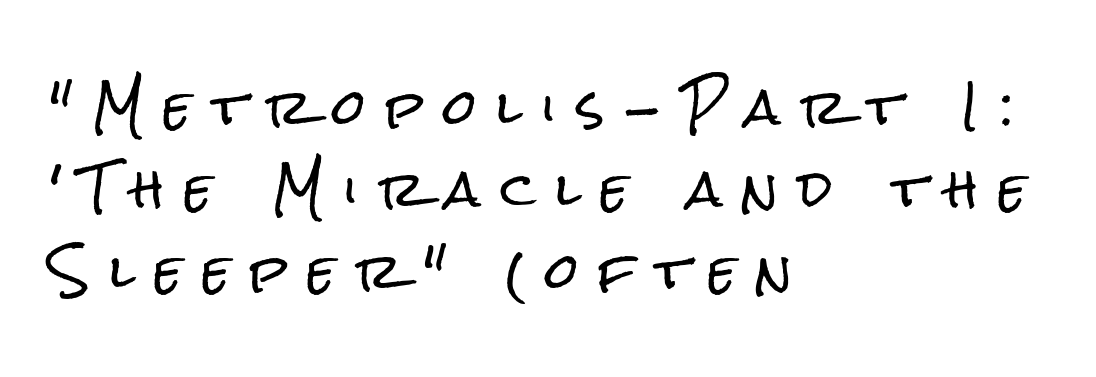
The image shows 48 px condensed sans-serif type, upright; set left-aligned, line spacing 1.71x, unusually wide letter spacing (+0.42 em), not underlined; low stroke contrast and a medium x-height.
